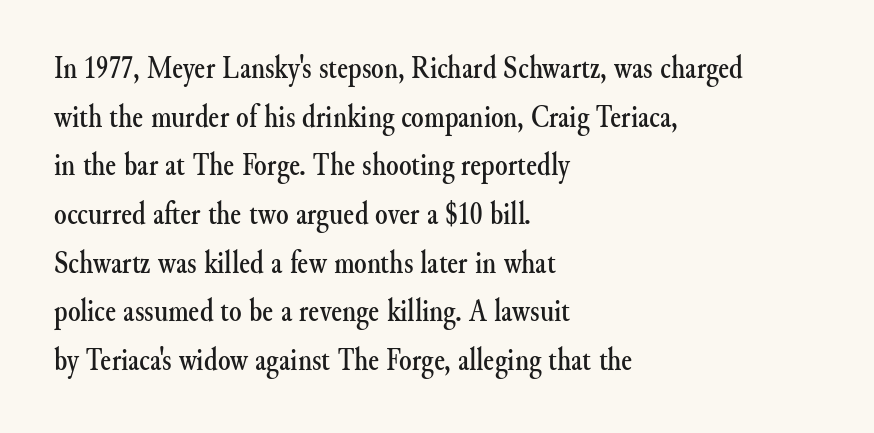
Q: Is the text italic (slanted)? A: No, it is upright.
Q: Is the typeface a serif or a sans-serif typeface? A: Serif.
Q: Is the text underlined? A: No.
Q: How is the paragraph aligned? A: Left-aligned.
Q: Is the spacing between letters normal or unusually wide? A: Normal.
Q: Is the spacing between lines tight, normal or loose? A: Normal.
Q: Width (condensed, normal, or wide)? A: Normal.
Q: Stroke contrast? A: Medium.
Q: x-height? A: Small.
Q: Monospaced? A: No.
